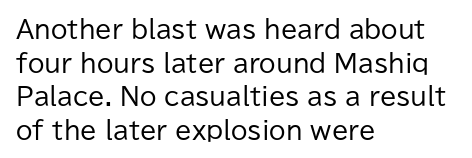
The image shows 24 px text type, upright; set left-aligned, normal line spacing (1.4x), normal letter spacing, not underlined.
